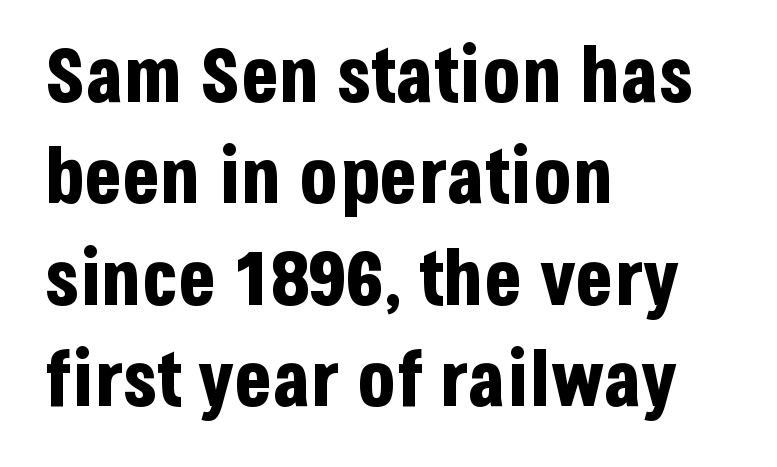
A classic flush-left, rag-right setting is used for this passage. Successive baselines arrive at the customary interval. The gap between lines stays unmarked. The letterforms sit shoulder to shoulder at normal distance. The lettering stays uniformly vertical, giving the passage a roman look.
